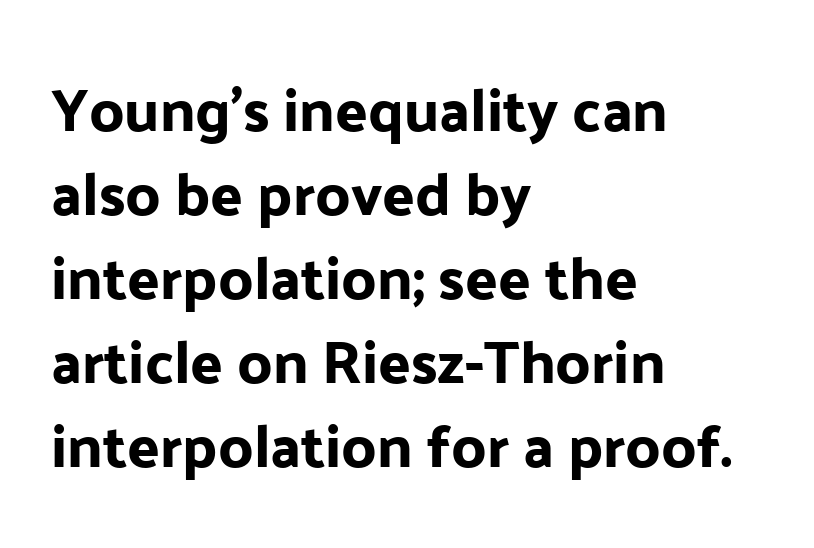
Each letter keeps its own natural width here, so spacing adapts to shape. If you drew a line through each stem, it would be perfectly vertical. Inter-character spacing is left at the font's built-in metrics. Casual observation: everything's shoved over to the left. Each row of text sits above clean, open space.
